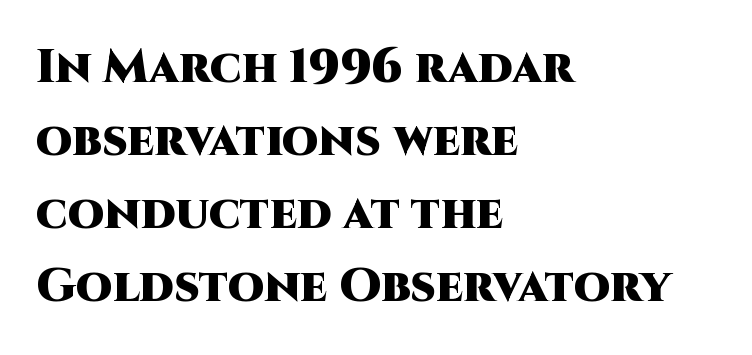
Designer's note — italics off, roman on. The rendering uses a moderate line-height, typical for paragraphs. Where is the straight margin? On the left. Each letter keeps its own natural width here, so spacing adapts to shape.
